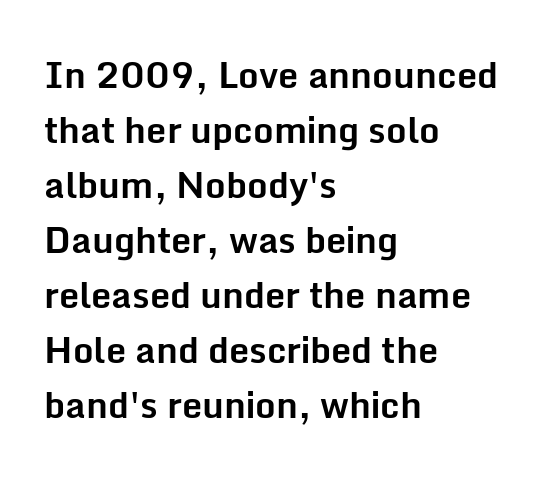
{"serif": "no", "italic": "no", "bold": "yes", "weight": "bold", "width": "normal", "stroke_contrast": "low", "x_height": "medium", "monospaced": "no", "underline": "no", "align": "left", "line_spacing": "normal", "line_spacing_ratio": 1.53, "letter_spacing": "normal", "letter_spacing_em": 0.0, "glyph_px": 36}
